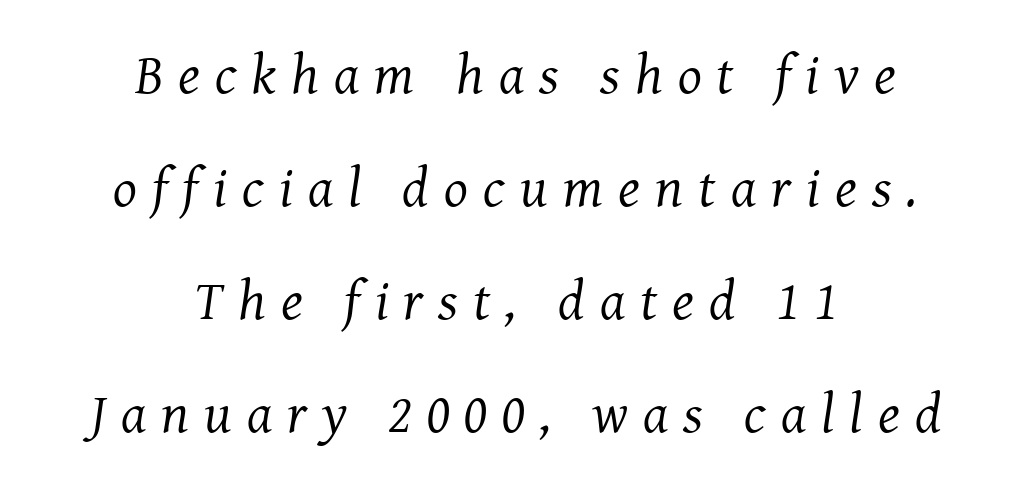
{"serif": "yes", "italic": "yes", "lean": "right", "slant_degrees": 7, "bold": "no", "weight": "regular", "width": "normal", "stroke_contrast": "medium", "x_height": "medium", "monospaced": "no", "underline": "no", "align": "center", "line_spacing": "loose", "line_spacing_ratio": 2.02, "letter_spacing": "wide", "letter_spacing_em": 0.27, "glyph_px": 56}
